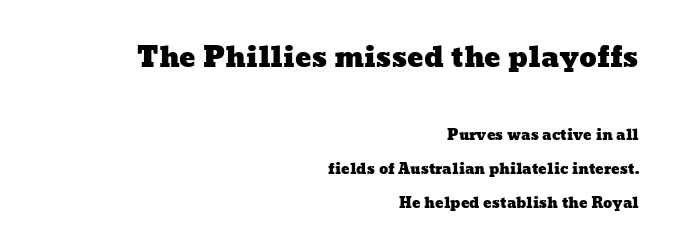
The image shows 27 px text type; set right-aligned, loose line spacing (2.45x), normal letter spacing, not underlined; the first (top) block is 1.93x larger.
